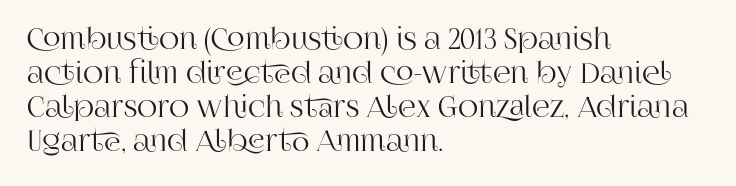
Q: Is the text italic (slanted)? A: No, it is upright.
Q: Is the typeface a serif or a sans-serif typeface? A: Serif.
Q: Is the text underlined? A: No.
Q: How is the paragraph aligned? A: Left-aligned.
Q: Is the spacing between letters normal or unusually wide? A: Normal.
Q: Width (condensed, normal, or wide)? A: Normal.
Q: Stroke contrast? A: High.
Q: x-height? A: Large.
Q: Monospaced? A: No.
